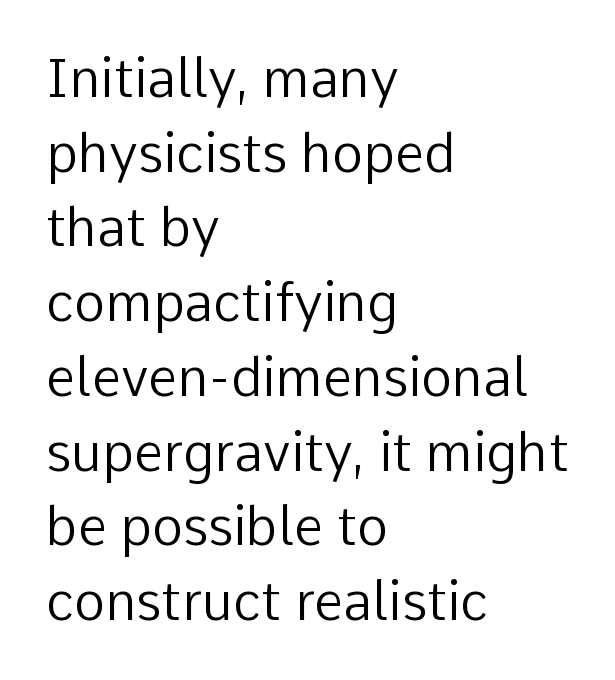
Q: Is the text bold? A: No.
Q: Is the text italic (slanted)? A: No, it is upright.
Q: Is the typeface a serif or a sans-serif typeface? A: Sans-serif.
Q: Is the text underlined? A: No.
Q: How is the paragraph aligned? A: Left-aligned.
Q: Is the spacing between letters normal or unusually wide? A: Normal.
Q: Is the spacing between lines tight, normal or loose? A: Normal.
Q: Width (condensed, normal, or wide)? A: Normal.
Q: Stroke contrast? A: Low.
Q: x-height? A: Medium.
Q: Monospaced? A: No.
